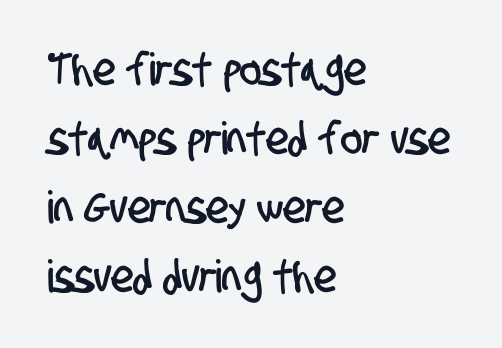
{"serif": "no", "width": "condensed", "stroke_contrast": "low", "x_height": "large", "monospaced": "no", "underline": "no", "align": "left", "line_spacing": "normal", "line_spacing_ratio": 1.53, "letter_spacing": "normal", "letter_spacing_em": 0.0, "glyph_px": 45}
